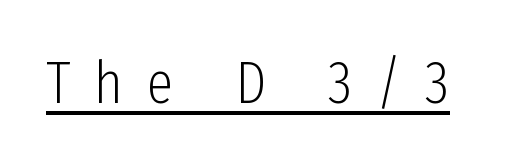
The image shows 60 px light, condensed sans-serif type, upright; set unusually wide letter spacing (+0.4 em), underlined; low stroke contrast and a medium x-height.
